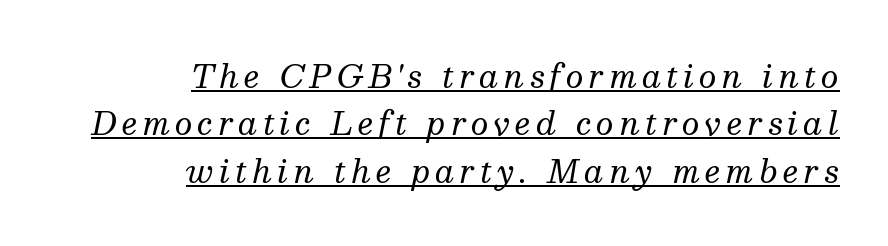
The image shows 31 px regular-weight serif type, italic (leaning right); set right-aligned, normal line spacing (1.53x), underlined; medium stroke contrast and a medium x-height.
